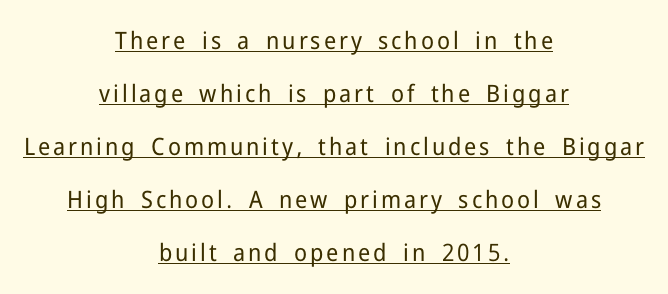
Q: Is the text bold? A: No.
Q: Is the text italic (slanted)? A: No, it is upright.
Q: Is the text underlined? A: Yes.
Q: How is the paragraph aligned? A: Centered.
Q: Is the spacing between lines tight, normal or loose? A: Loose.
